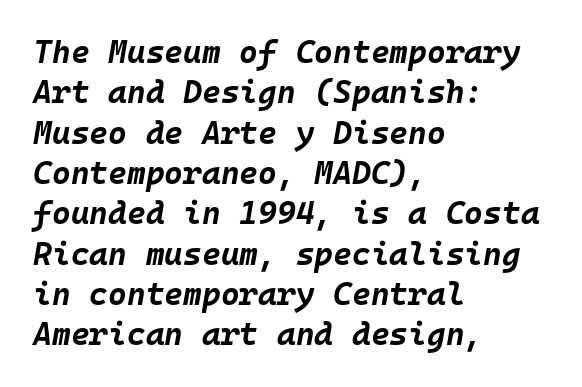
Q: Is the text bold? A: Yes.
Q: Is the text italic (slanted)? A: Yes, it leans right by about 10 degrees.
Q: Is the text underlined? A: No.
Q: How is the paragraph aligned? A: Left-aligned.
Q: Is the spacing between letters normal or unusually wide? A: Normal.
Q: Is the spacing between lines tight, normal or loose? A: Normal.
Q: Width (condensed, normal, or wide)? A: Normal.
Q: Stroke contrast? A: Low.
Q: x-height? A: Large.
Q: Monospaced? A: Yes.
